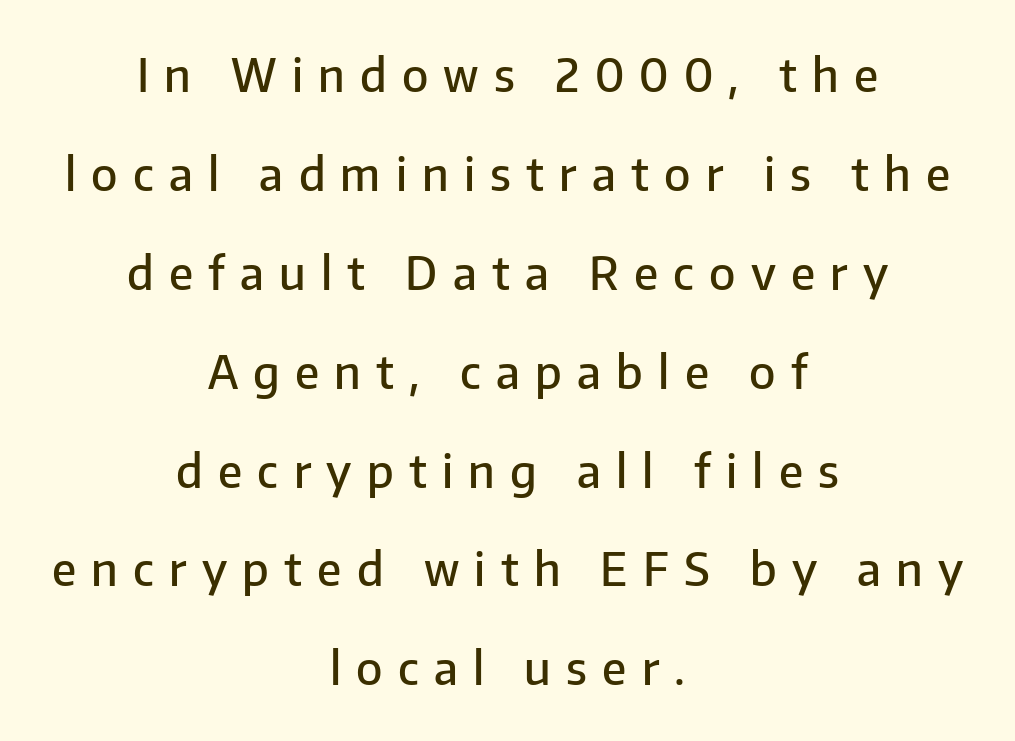
Is there much room between lines? Yes — plenty of vertical air separates them. Summary of weight: moderately heavy, a semibold. You could not count columns in this text — the font is proportionally spaced. The rendering shows plain stroke endings on the letterforms — a sans-serif design. The font's upright variant was chosen for this text.
